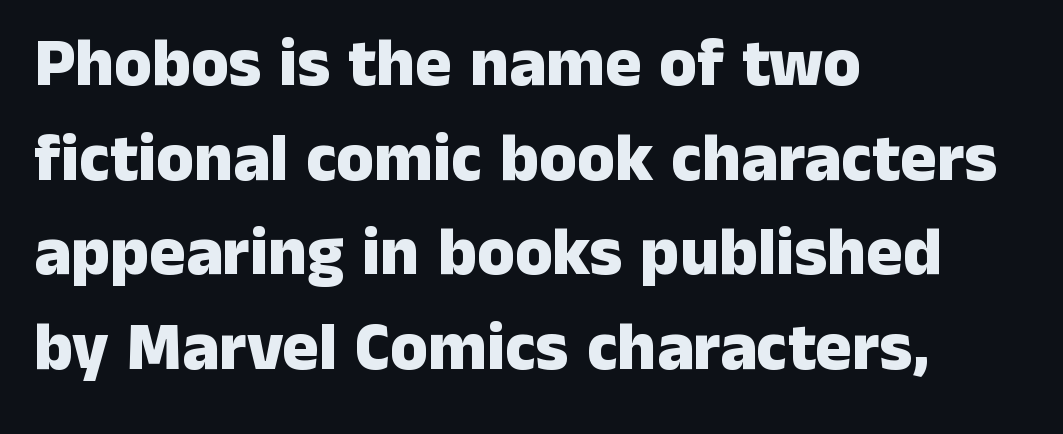
Q: Is the text bold? A: Yes.
Q: Is the text italic (slanted)? A: No, it is upright.
Q: Is the typeface a serif or a sans-serif typeface? A: Sans-serif.
Q: Is the text underlined? A: No.
Q: How is the paragraph aligned? A: Left-aligned.
Q: Is the spacing between letters normal or unusually wide? A: Normal.
Q: Is the spacing between lines tight, normal or loose? A: Normal.
Q: Width (condensed, normal, or wide)? A: Normal.
Q: Stroke contrast? A: Low.
Q: x-height? A: Medium.
Q: Monospaced? A: No.
